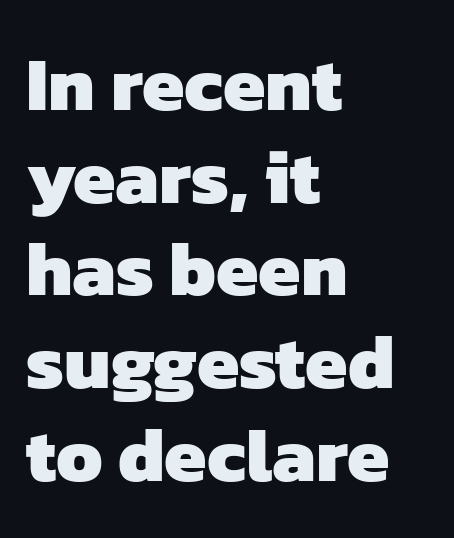
Q: Is the text bold? A: Yes.
Q: Is the typeface a serif or a sans-serif typeface? A: Sans-serif.
Q: Is the text underlined? A: No.
Q: How is the paragraph aligned? A: Left-aligned.
Q: Is the spacing between letters normal or unusually wide? A: Normal.
Q: Width (condensed, normal, or wide)? A: Normal.
Q: Stroke contrast? A: Low.
Q: x-height? A: Medium.
Q: Monospaced? A: No.
